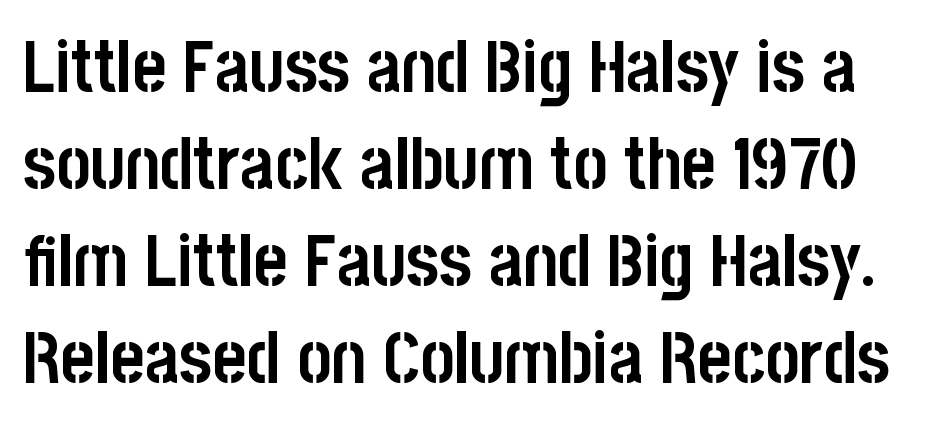
The image shows 73 px semibold, condensed sans-serif type, upright; set normal line spacing (1.33x), normal letter spacing, not underlined; low stroke contrast and a large x-height.
